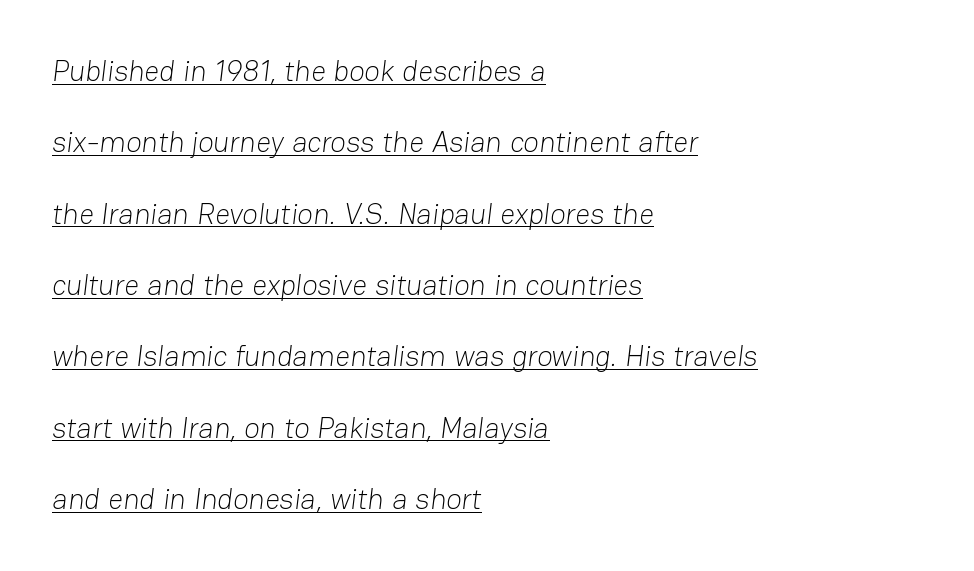
{"serif": "no", "bold": "no", "weight": "light", "width": "normal", "stroke_contrast": "low", "x_height": "medium", "monospaced": "no", "underline": "yes", "align": "left", "line_spacing": "loose", "line_spacing_ratio": 2.46, "letter_spacing": "normal", "letter_spacing_em": 0.0, "glyph_px": 29}
